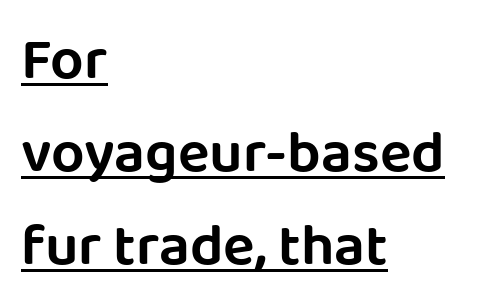
{"serif": "no", "italic": "no", "width": "normal", "stroke_contrast": "low", "x_height": "large", "monospaced": "no", "underline": "yes", "align": "left", "line_spacing": "normal", "line_spacing_ratio": 1.58, "letter_spacing": "normal", "letter_spacing_em": 0.0, "glyph_px": 59}
